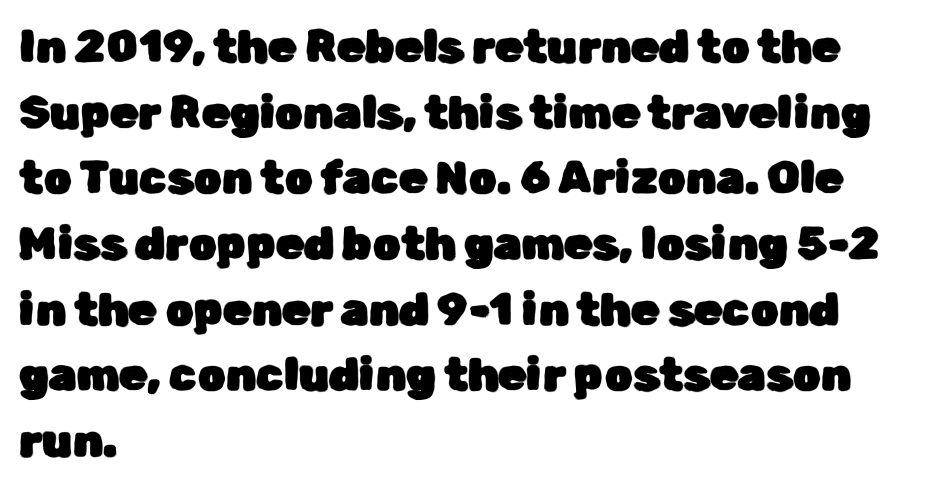
{"serif": "no", "italic": "no", "width": "normal", "stroke_contrast": "low", "x_height": "medium", "monospaced": "no", "underline": "no", "align": "left", "line_spacing": "normal", "line_spacing_ratio": 1.46, "letter_spacing": "normal", "letter_spacing_em": 0.0, "glyph_px": 45}
